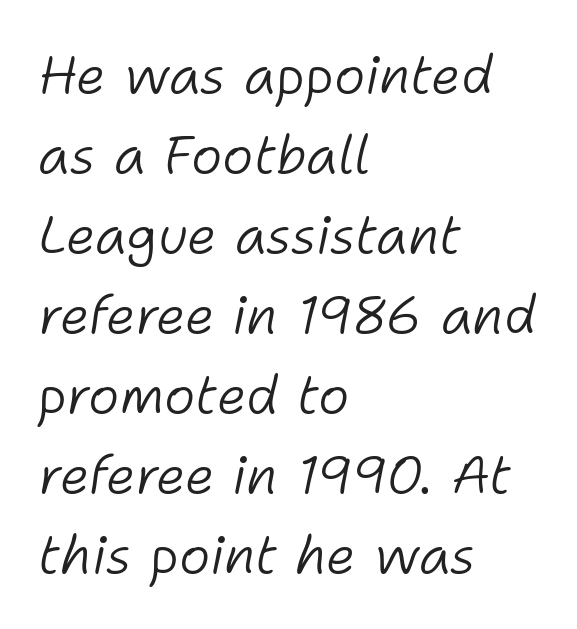
The image shows 53 px light type, italic (leaning right); set left-aligned, normal line spacing (1.51x), normal letter spacing, not underlined; low stroke contrast and a medium x-height.
